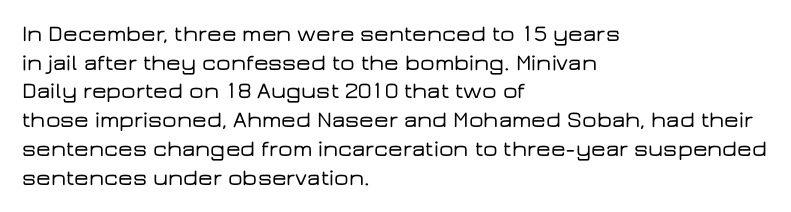
Quick note: not italic, upright. The letters sit at their default tracking, neither squeezed nor spread. The space between consecutive lines is moderate. This sample is left-justified, so line endings fall wherever the words run out. The string is rendered with underlining switched off.
